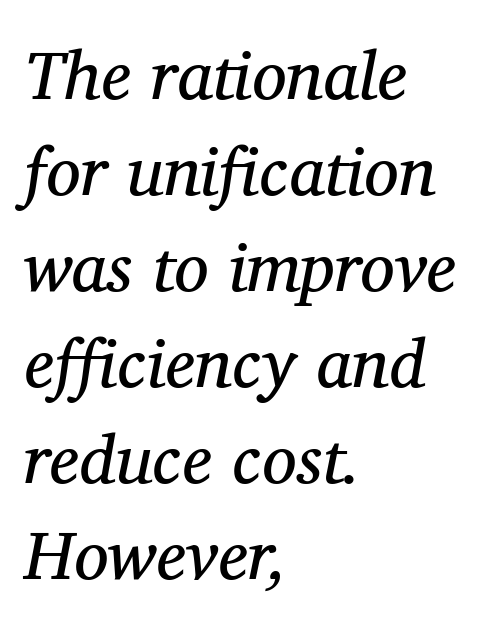
The image shows 69 px regular-weight serif type, italic (leaning right); set left-aligned, normal line spacing (1.39x), normal letter spacing, not underlined; medium stroke contrast and a medium x-height.
